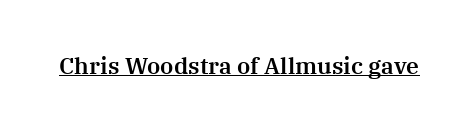
Q: Is the text italic (slanted)? A: No, it is upright.
Q: Is the text underlined? A: Yes.
Q: Is the spacing between letters normal or unusually wide? A: Normal.
